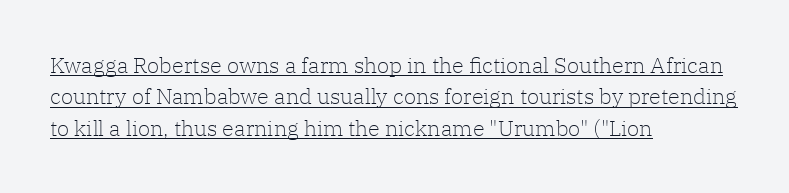
The weight would be labelled regular, book, light, or lighter still. Looks like someone drew a line under every word here. Line beginnings align vertically; line endings do not. This is roman type, the default non-slanted kind.
